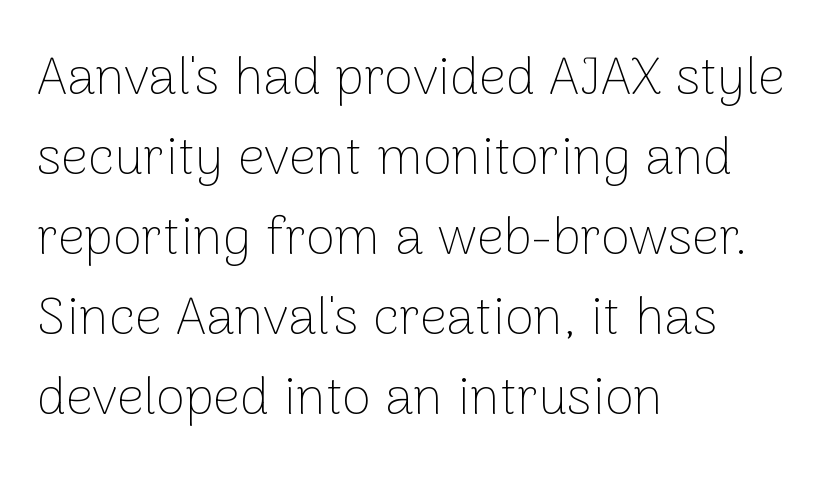
Q: Is the text bold? A: No.
Q: Is the text italic (slanted)? A: No, it is upright.
Q: Is the typeface a serif or a sans-serif typeface? A: Sans-serif.
Q: Is the text underlined? A: No.
Q: How is the paragraph aligned? A: Left-aligned.
Q: Is the spacing between letters normal or unusually wide? A: Normal.
Q: Is the spacing between lines tight, normal or loose? A: Normal.
Q: Width (condensed, normal, or wide)? A: Normal.
Q: Stroke contrast? A: Low.
Q: x-height? A: Medium.
Q: Monospaced? A: No.
